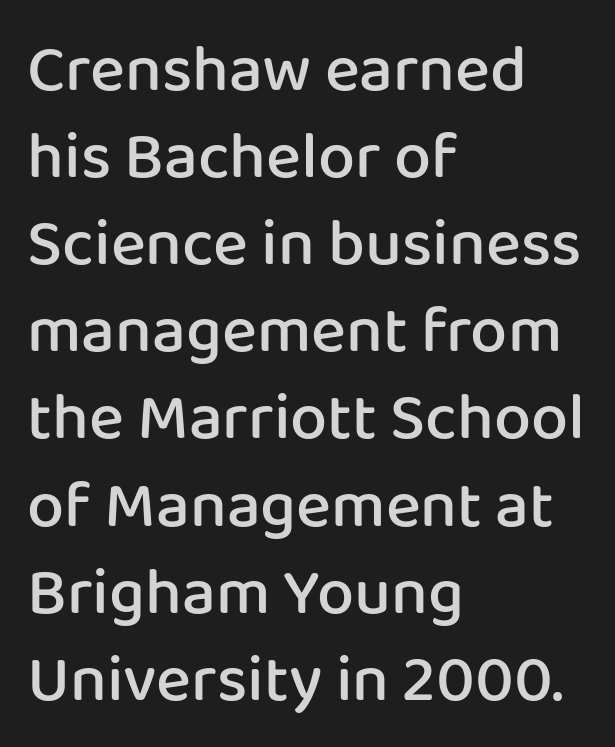
The image shows 66 px semibold sans-serif type, upright; set left-aligned, normal line spacing (1.32x), normal letter spacing, not underlined; low stroke contrast and a medium x-height.
